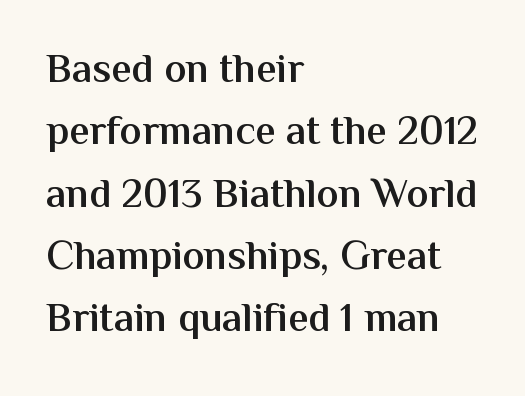
Q: Is the text bold? A: Semi-bold.
Q: Is the text italic (slanted)? A: No, it is upright.
Q: Is the typeface a serif or a sans-serif typeface? A: Sans-serif.
Q: Is the text underlined? A: No.
Q: How is the paragraph aligned? A: Left-aligned.
Q: Is the spacing between letters normal or unusually wide? A: Normal.
Q: Is the spacing between lines tight, normal or loose? A: Normal.
Q: Width (condensed, normal, or wide)? A: Normal.
Q: Stroke contrast? A: Medium.
Q: x-height? A: Medium.
Q: Monospaced? A: No.
